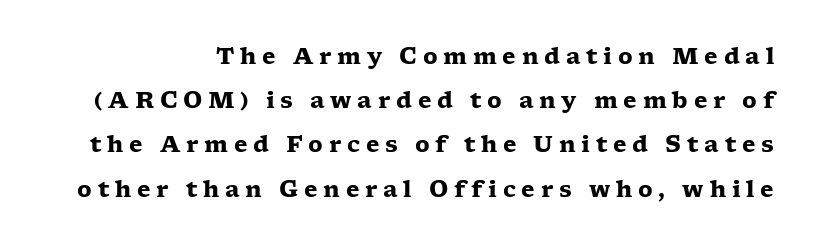
{"italic": "no", "bold": "yes", "underline": "no", "line_spacing": "loose", "line_spacing_ratio": 2.01, "letter_spacing": "wide", "letter_spacing_em": 0.26, "glyph_px": 22}
